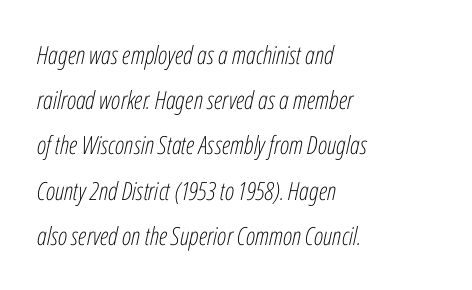
{"italic": "yes", "lean": "right", "slant_degrees": 12, "bold": "no", "underline": "no", "align": "left", "line_spacing_ratio": 1.81, "letter_spacing": "normal", "letter_spacing_em": 0.0, "glyph_px": 25}
